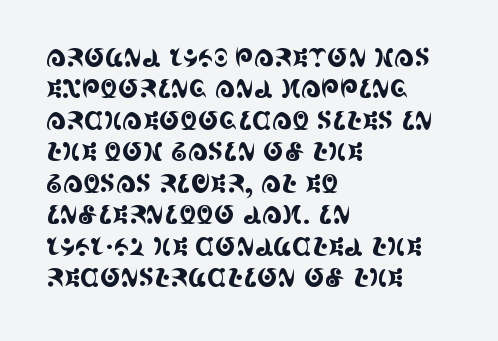
Q: Is the text italic (slanted)? A: No, it is upright.
Q: Is the text underlined? A: No.
Q: How is the paragraph aligned? A: Left-aligned.
Q: Is the spacing between letters normal or unusually wide? A: Normal.
Q: Is the spacing between lines tight, normal or loose? A: Normal.
